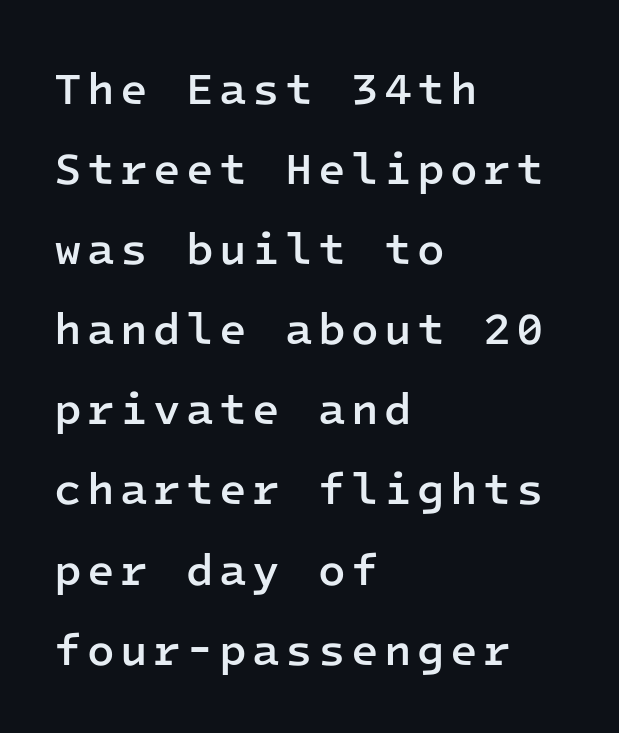
The image shows 45 px semibold sans-serif type, upright, monospaced; set left-aligned, line spacing 1.78x, not underlined; low stroke contrast and a medium x-height.
